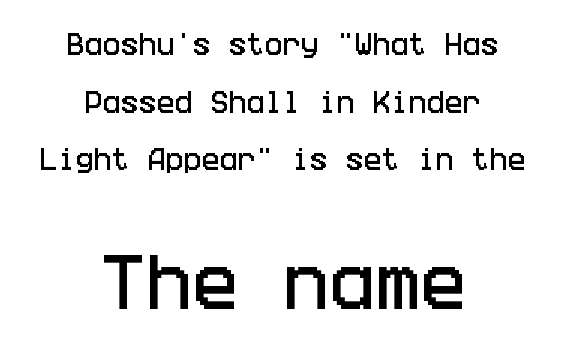
The image shows 61 px condensed sans-serif type, upright; set centered, loose line spacing (2.4x), normal letter spacing, not underlined; the second (bottom) block is 2.54x larger; low stroke contrast and a large x-height.
